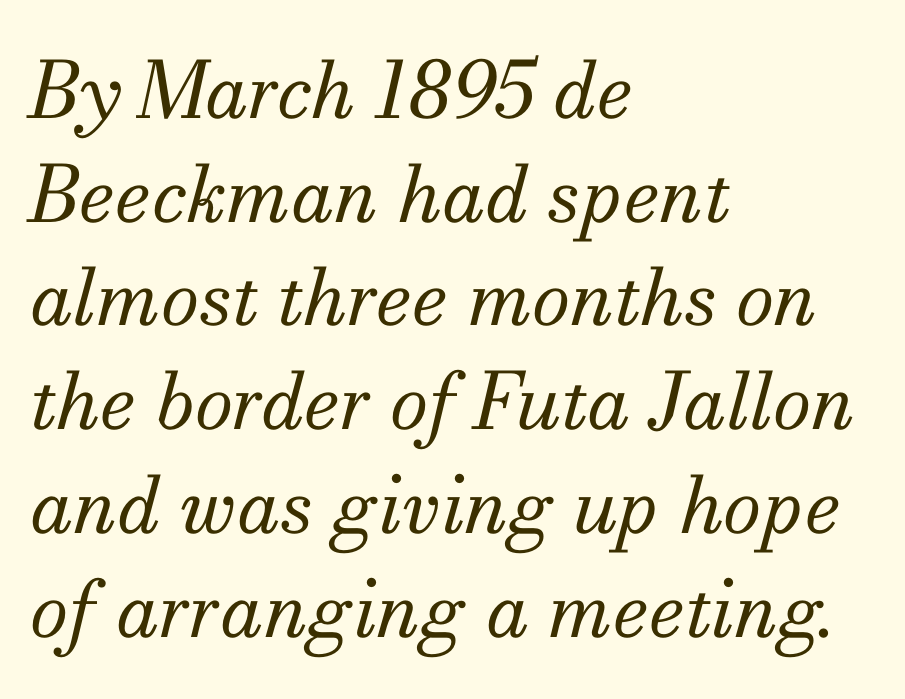
Q: Is the text bold? A: No.
Q: Is the text italic (slanted)? A: Yes, it leans right by about 13 degrees.
Q: Is the typeface a serif or a sans-serif typeface? A: Serif.
Q: Is the text underlined? A: No.
Q: How is the paragraph aligned? A: Left-aligned.
Q: Is the spacing between letters normal or unusually wide? A: Normal.
Q: Is the spacing between lines tight, normal or loose? A: Normal.
Q: Width (condensed, normal, or wide)? A: Normal.
Q: Stroke contrast? A: Medium.
Q: x-height? A: Small.
Q: Monospaced? A: No.
